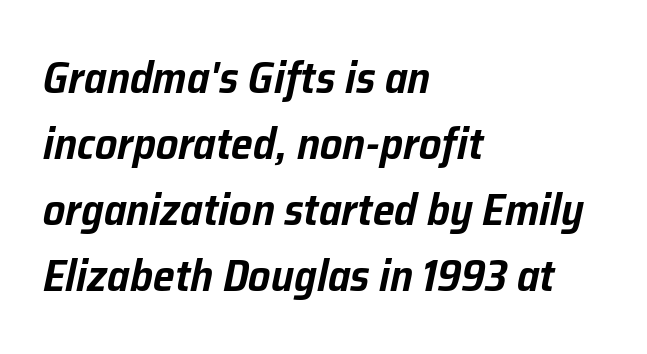
The image shows 44 px text type, italic (leaning right); set left-aligned, normal line spacing (1.5x), normal letter spacing, not underlined; low stroke contrast and a medium x-height.
